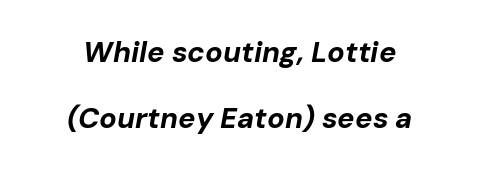
Q: Is the text bold? A: Yes.
Q: Is the text italic (slanted)? A: Yes, it leans right by about 10 degrees.
Q: Is the text underlined? A: No.
Q: How is the paragraph aligned? A: Centered.
Q: Is the spacing between letters normal or unusually wide? A: Normal.
Q: Is the spacing between lines tight, normal or loose? A: Loose.
Q: Width (condensed, normal, or wide)? A: Normal.
Q: Stroke contrast? A: Low.
Q: x-height? A: Medium.
Q: Monospaced? A: No.
